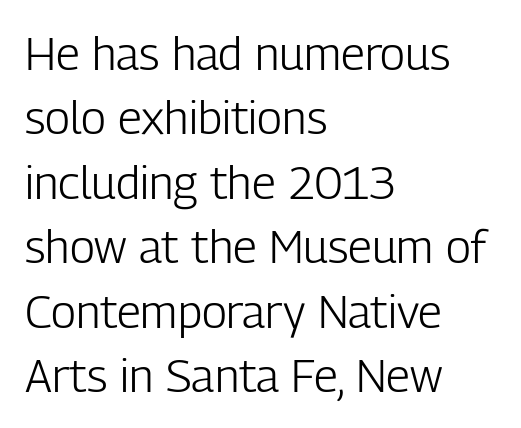
The image shows 46 px light, condensed sans-serif type, upright; set left-aligned, normal line spacing (1.4x), normal letter spacing, not underlined; low stroke contrast and a medium x-height.
